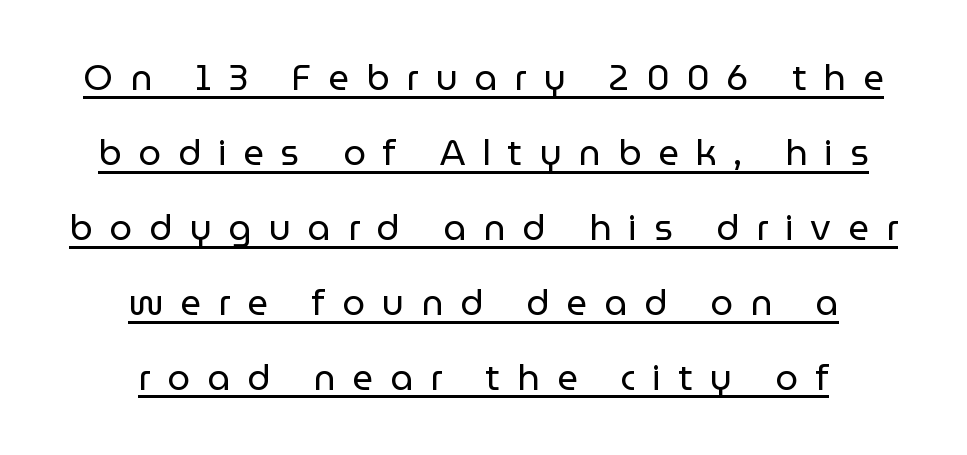
The rag falls on both sides of this text block equally. Style check: upright. Spacing between characters has been opened up far beyond the box default. The line-height multiplier appears high, well above default.
